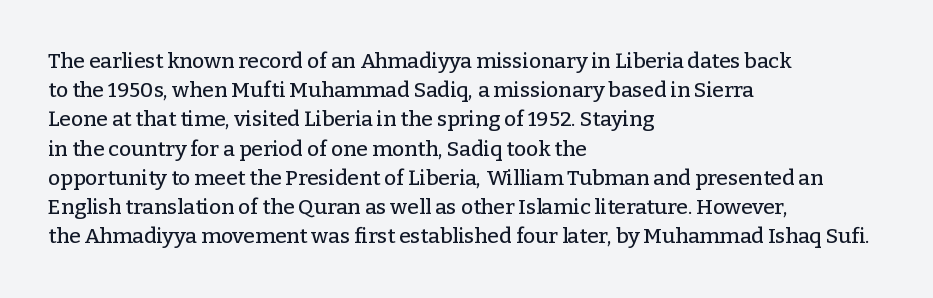
The image shows 21 px text type, upright; set left-aligned, normal line spacing (1.39x), normal letter spacing, not underlined.
